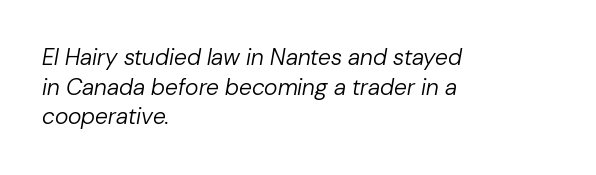
{"italic": "yes", "lean": "right", "slant_degrees": 10, "bold": "no", "underline": "no", "align": "left", "line_spacing": "normal", "line_spacing_ratio": 1.29, "letter_spacing": "normal", "letter_spacing_em": 0.0, "glyph_px": 23}
